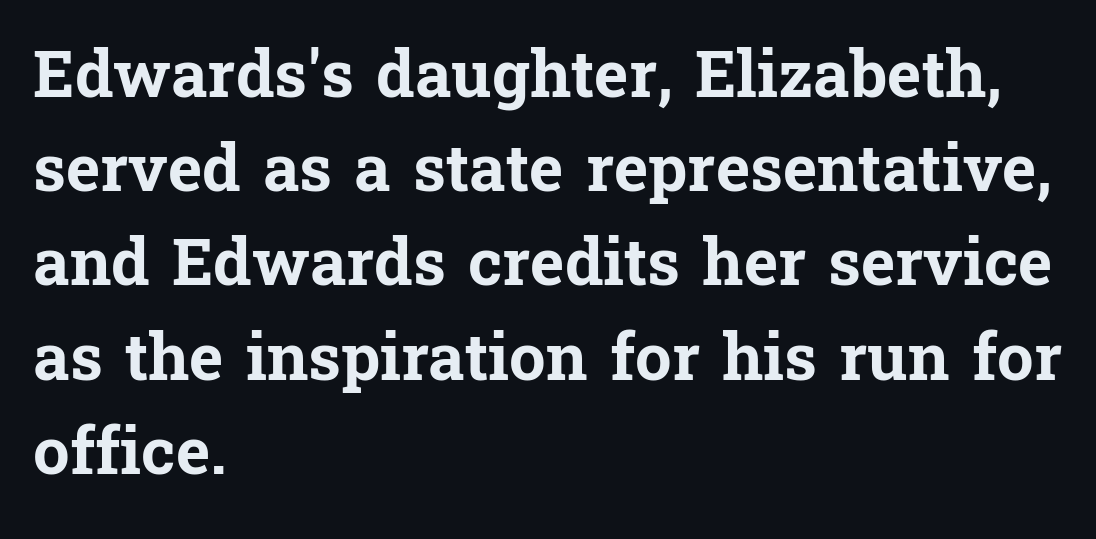
{"serif": "yes", "italic": "no", "bold": "yes", "weight": "bold", "width": "normal", "stroke_contrast": "low", "x_height": "medium", "monospaced": "no", "underline": "no", "align": "left", "line_spacing": "normal", "line_spacing_ratio": 1.45, "letter_spacing": "normal", "letter_spacing_em": 0.0, "glyph_px": 65}
